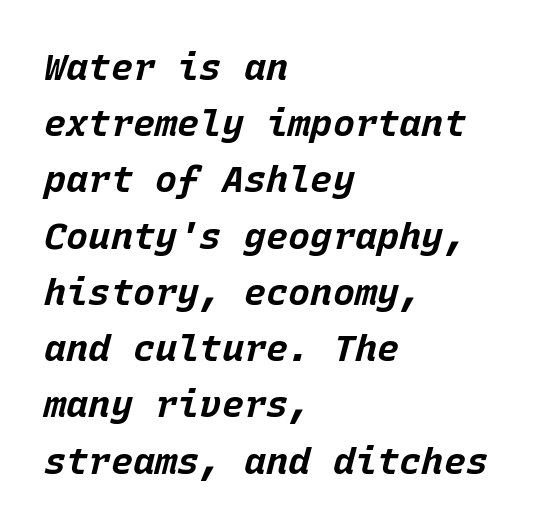
The paragraph has a hard left edge and a soft right edge. Vertically, the passage feels balanced, rows spaced as you'd expect. Compared with ordinary roman type, these characters are visibly tilted. Underline: absent.
